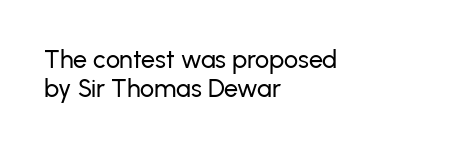
Q: Is the text italic (slanted)? A: No, it is upright.
Q: Is the text underlined? A: No.
Q: How is the paragraph aligned? A: Left-aligned.
Q: Is the spacing between letters normal or unusually wide? A: Normal.
